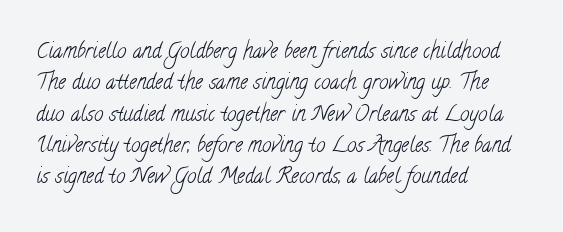
The image shows 21 px text type; set left-aligned, normal line spacing (1.49x), normal letter spacing, not underlined.
